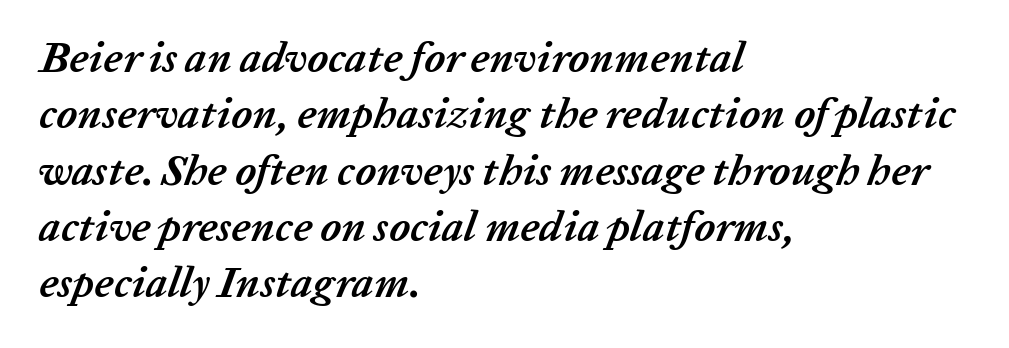
Q: Is the text bold? A: Yes.
Q: Is the text italic (slanted)? A: Yes, it leans right by about 20 degrees.
Q: Is the text underlined? A: No.
Q: How is the paragraph aligned? A: Left-aligned.
Q: Is the spacing between letters normal or unusually wide? A: Normal.
Q: Is the spacing between lines tight, normal or loose? A: Normal.
Q: Width (condensed, normal, or wide)? A: Normal.
Q: Stroke contrast? A: Low.
Q: x-height? A: Medium.
Q: Monospaced? A: No.
